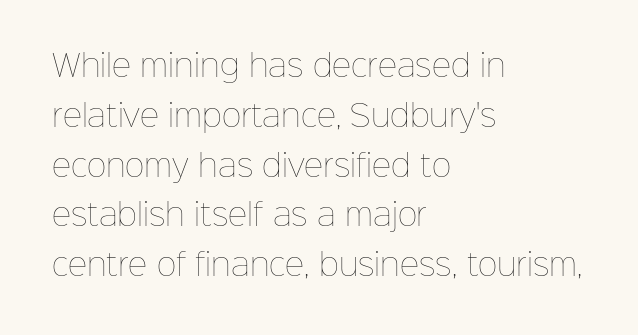
The image shows 30 px thin type, upright; set left-aligned, normal line spacing (1.66x), normal letter spacing, not underlined; low stroke contrast and a medium x-height.
